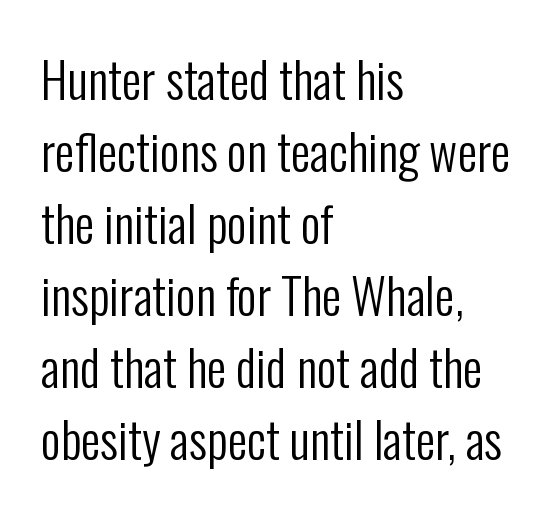
{"serif": "no", "italic": "no", "bold": "no", "weight": "regular", "width": "condensed", "stroke_contrast": "low", "x_height": "medium", "monospaced": "no", "underline": "no", "align": "left", "line_spacing": "normal", "line_spacing_ratio": 1.47, "letter_spacing": "normal", "letter_spacing_em": 0.0, "glyph_px": 49}
